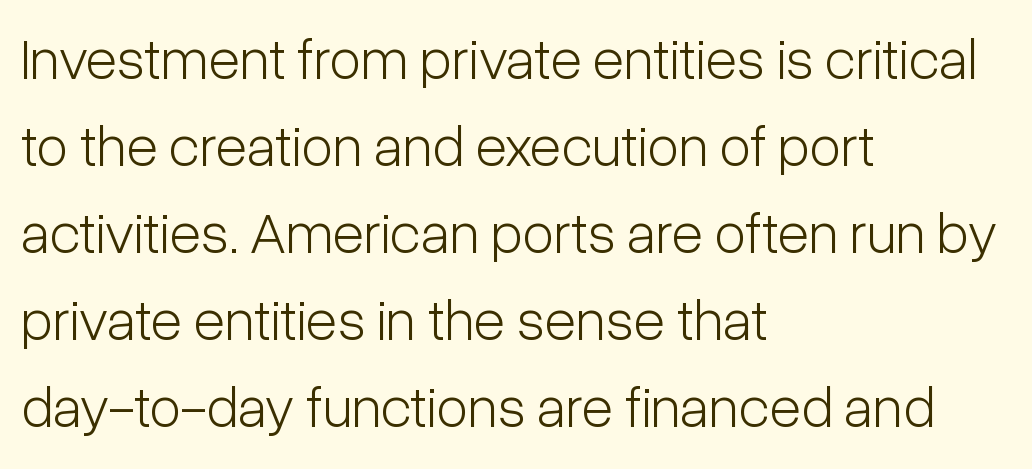
Q: Is the text bold? A: No.
Q: Is the text italic (slanted)? A: No, it is upright.
Q: Is the typeface a serif or a sans-serif typeface? A: Sans-serif.
Q: Is the text underlined? A: No.
Q: How is the paragraph aligned? A: Left-aligned.
Q: Is the spacing between letters normal or unusually wide? A: Normal.
Q: Is the spacing between lines tight, normal or loose? A: Normal.
Q: Width (condensed, normal, or wide)? A: Condensed.
Q: Stroke contrast? A: Low.
Q: x-height? A: Medium.
Q: Monospaced? A: No.
